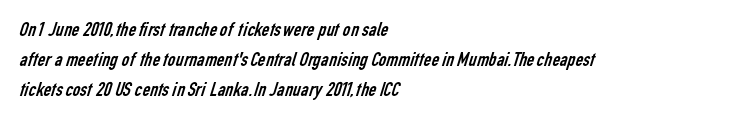
{"bold": "no", "underline": "no", "align": "left", "line_spacing": "normal", "line_spacing_ratio": 1.42, "letter_spacing": "normal", "letter_spacing_em": 0.0, "glyph_px": 21}
